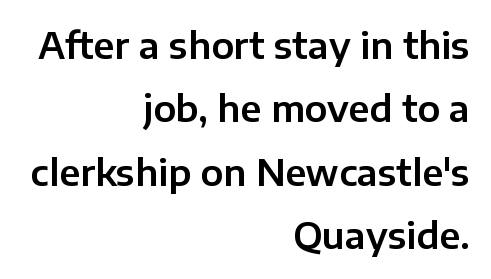
{"serif": "no", "italic": "no", "width": "normal", "stroke_contrast": "low", "x_height": "medium", "monospaced": "no", "underline": "no", "align": "right", "line_spacing_ratio": 1.76, "letter_spacing": "normal", "letter_spacing_em": 0.0, "glyph_px": 36}
